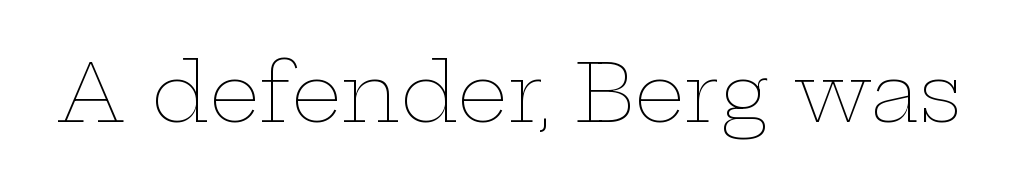
The passage shown is typed in a proportional face where columns would drift. Unmarked baselines from the first word to the last. Rendered with straight, roman letterforms. The letters sit at their default tracking, neither squeezed nor spread.
